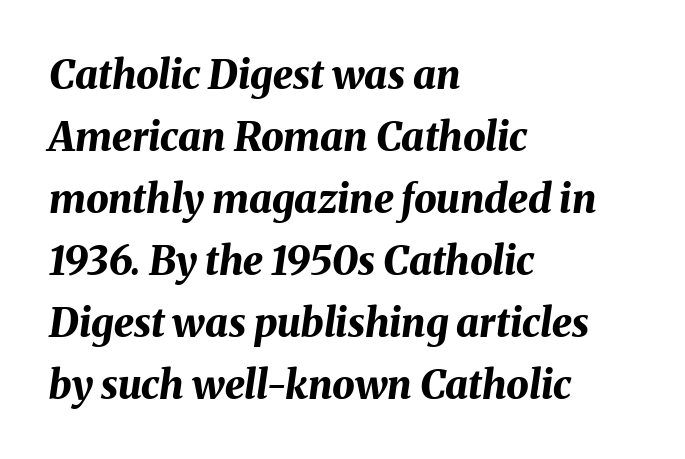
The letters advance in unequal steps, a hallmark of proportional type. How are the letters spaced? Ordinarily, with no added tracking. Letters rest on an invisible, unmarked baseline. The lines are quadded left. Every character sits at an angle, as italics do.
